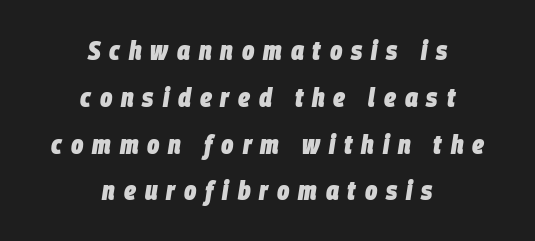
The image shows 26 px bold type, italic (leaning right); set centered, line spacing 1.8x, unusually wide letter spacing (+0.34 em), not underlined.
